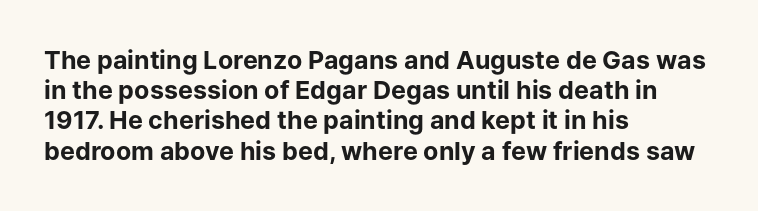
The image shows 25 px bold type, upright; set left-aligned, line spacing 1.21x, normal letter spacing, not underlined.
